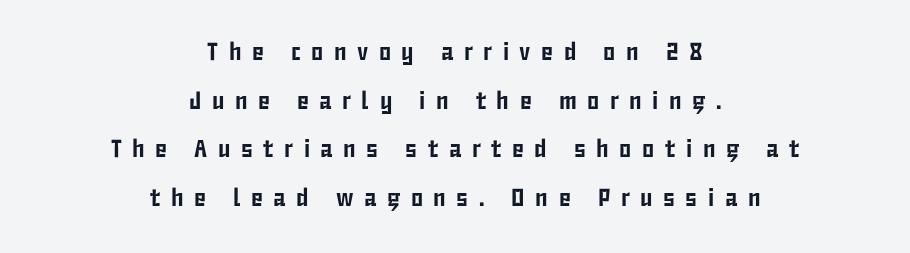
Q: Is the text italic (slanted)? A: No, it is upright.
Q: Is the text underlined? A: No.
Q: How is the paragraph aligned? A: Centered.
Q: Is the spacing between letters normal or unusually wide? A: Unusually wide.
Q: Is the spacing between lines tight, normal or loose? A: Loose.
